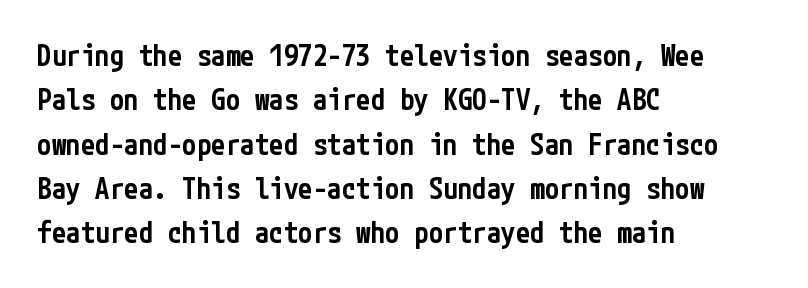
{"serif": "no", "italic": "no", "bold": "semi", "weight": "semibold", "width": "condensed", "stroke_contrast": "low", "x_height": "medium", "underline": "no", "align": "left", "line_spacing": "normal", "line_spacing_ratio": 1.53, "letter_spacing": "normal", "letter_spacing_em": 0.0, "glyph_px": 29}
